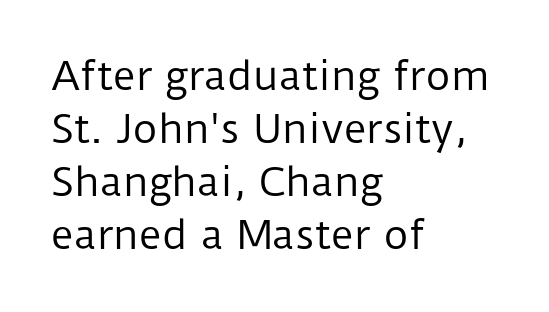
The image shows 39 px regular-weight sans-serif type, upright; set left-aligned, normal line spacing (1.36x), normal letter spacing, not underlined; low stroke contrast and a medium x-height.
